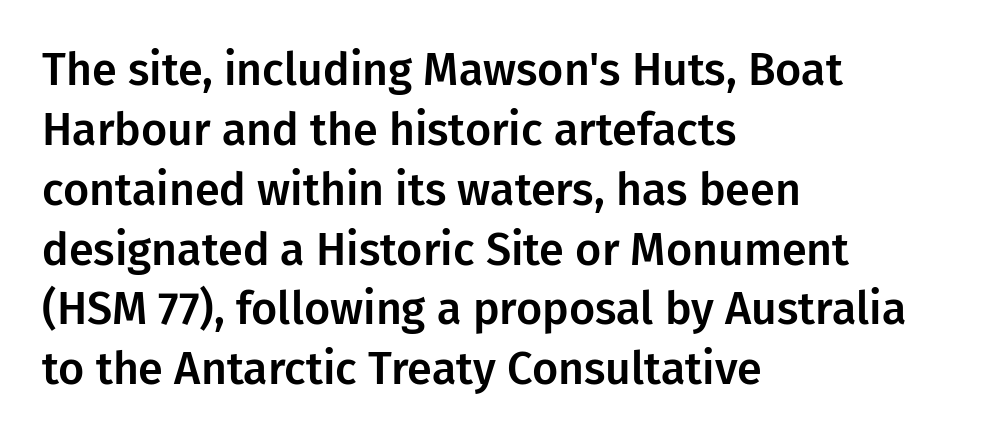
Alignment: flush left. The type family on display is of the sans-serif kind. A typesetter would call this leading conventional body-copy spacing. The letterforms sit shoulder to shoulder at normal distance. Nobody drew a line under any word here. Notice how the stems are strictly vertical — no italics here.
